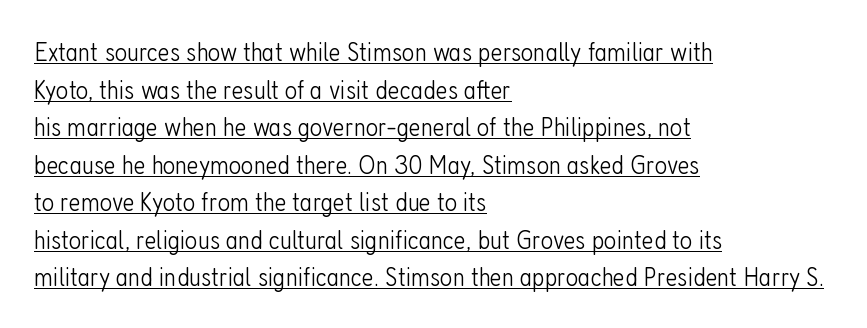
The image shows 27 px text type, upright; set left-aligned, normal line spacing (1.39x), normal letter spacing, underlined.
